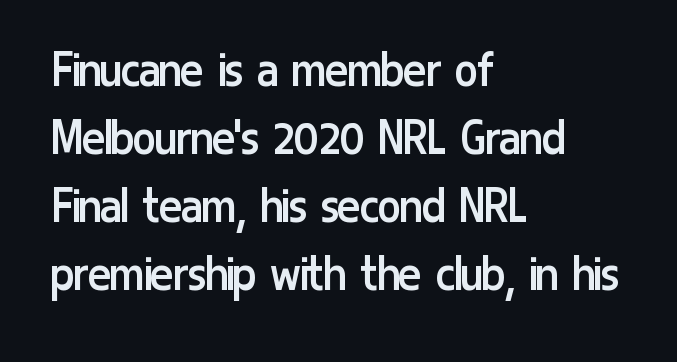
{"serif": "no", "italic": "no", "bold": "no", "weight": "regular", "width": "condensed", "stroke_contrast": "low", "x_height": "medium", "monospaced": "no", "underline": "no", "align": "left", "line_spacing": "normal", "line_spacing_ratio": 1.26, "letter_spacing": "normal", "letter_spacing_em": 0.0, "glyph_px": 54}
